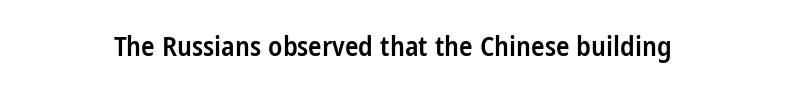
Typesetter's note: demi weight, one step under bold. Look at the tracking — it's just the regular setting, nothing added. The glyphs in this specimen are sans serif. Each letter keeps its own natural width here, so spacing adapts to shape.
